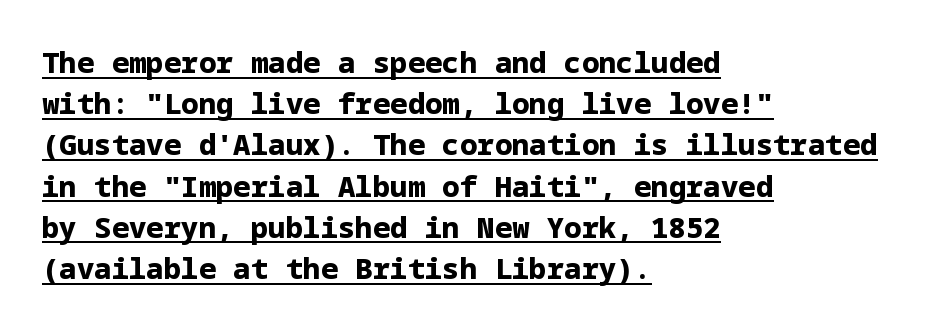
The image shows 29 px bold sans-serif type, upright; set left-aligned, normal line spacing (1.42x), normal letter spacing, underlined; low stroke contrast and a medium x-height.
